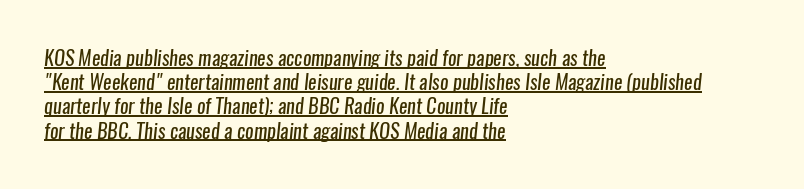
Q: Is the text bold? A: No.
Q: Is the text underlined? A: Yes.
Q: How is the paragraph aligned? A: Left-aligned.
Q: Is the spacing between letters normal or unusually wide? A: Normal.
